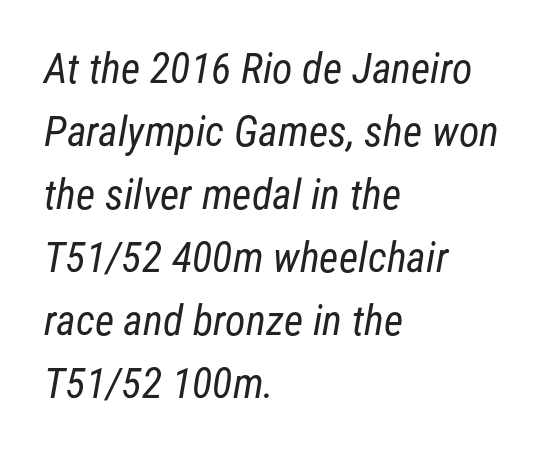
Q: Is the text bold? A: No.
Q: Is the typeface a serif or a sans-serif typeface? A: Sans-serif.
Q: Is the text underlined? A: No.
Q: How is the paragraph aligned? A: Left-aligned.
Q: Is the spacing between letters normal or unusually wide? A: Normal.
Q: Is the spacing between lines tight, normal or loose? A: Normal.
Q: Width (condensed, normal, or wide)? A: Condensed.
Q: Stroke contrast? A: Low.
Q: x-height? A: Medium.
Q: Monospaced? A: No.
